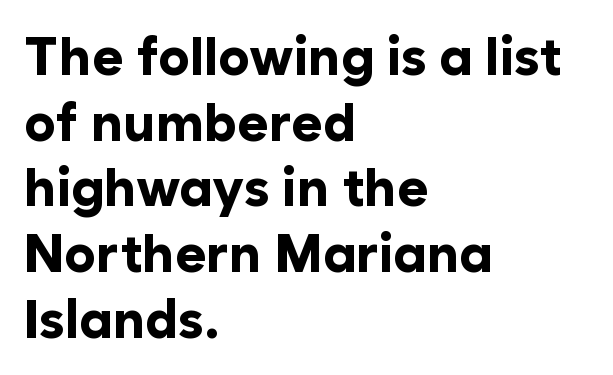
The image shows 53 px bold sans-serif type, upright; set left-aligned, line spacing 1.24x, normal letter spacing, not underlined; low stroke contrast and a medium x-height.
